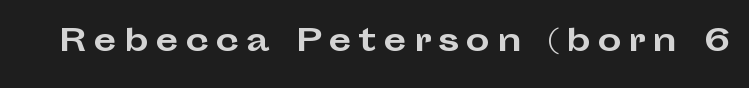
The image shows 30 px bold, wide sans-serif type, upright; set unusually wide letter spacing (+0.23 em), not underlined; low stroke contrast and a medium x-height.
